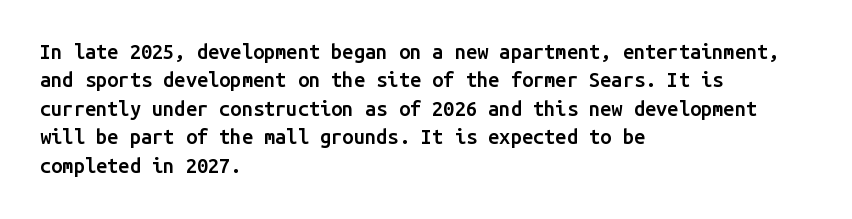
Q: Is the text bold? A: Semi-bold.
Q: Is the text italic (slanted)? A: No, it is upright.
Q: Is the text underlined? A: No.
Q: How is the paragraph aligned? A: Left-aligned.
Q: Is the spacing between letters normal or unusually wide? A: Normal.
Q: Is the spacing between lines tight, normal or loose? A: Normal.
